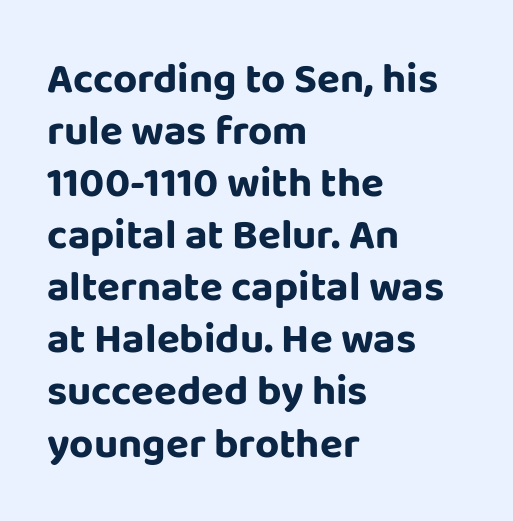
This sample has the flowing, uneven cadence of proportional lettering. Honestly, there is no underline to notice here at all. The lines are quadded left. Students, note that the glyphs here touch the page at normal intervals. Do the letters lean? They stand straight. A typesetter would label this face a sans.
